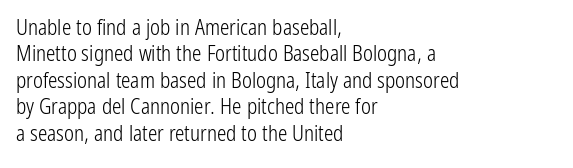
Q: Is the text bold? A: No.
Q: Is the text italic (slanted)? A: No, it is upright.
Q: Is the text underlined? A: No.
Q: How is the paragraph aligned? A: Left-aligned.
Q: Is the spacing between letters normal or unusually wide? A: Normal.
Q: Is the spacing between lines tight, normal or loose? A: Normal.
